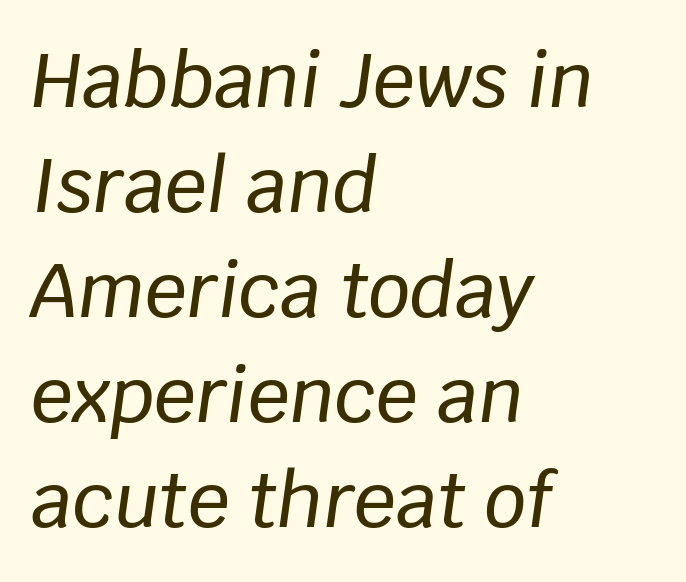
{"italic": "yes", "lean": "right", "slant_degrees": 8, "width": "normal", "stroke_contrast": "low", "x_height": "large", "monospaced": "no", "underline": "no", "align": "left", "line_spacing": "normal", "line_spacing_ratio": 1.42, "letter_spacing": "normal", "letter_spacing_em": 0.0, "glyph_px": 74}
